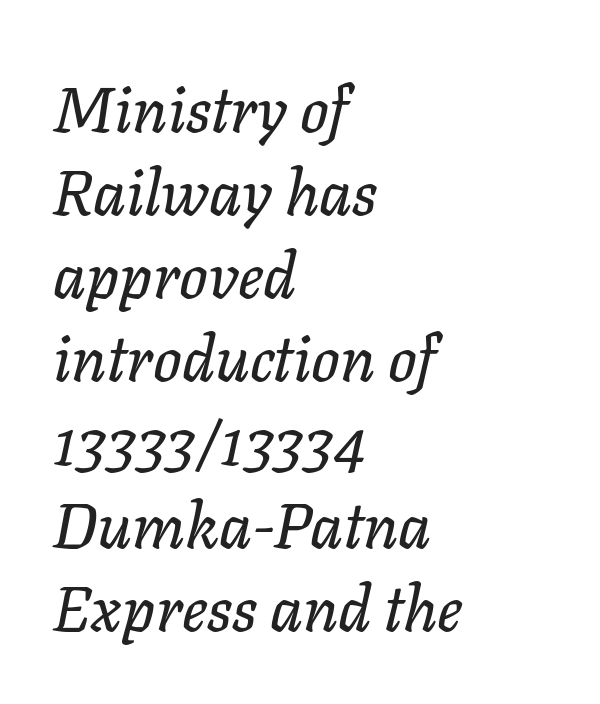
The image shows 63 px text type, italic (leaning right); set left-aligned, normal line spacing (1.32x), normal letter spacing, not underlined; low stroke contrast and a medium x-height.
